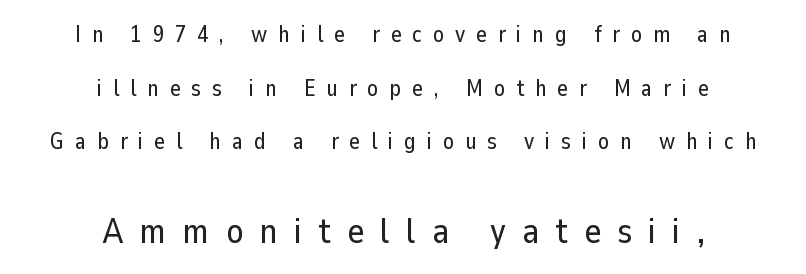
The image shows 35 px sans-serif type, upright; set centered, loose line spacing (2.33x), unusually wide letter spacing (+0.47 em), not underlined; the second (bottom) block is 1.52x larger; low stroke contrast and a medium x-height.
